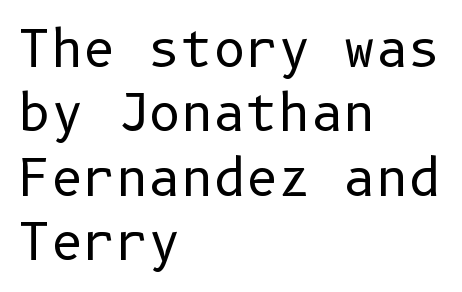
{"serif": "no", "italic": "no", "bold": "no", "weight": "regular", "width": "normal", "stroke_contrast": "low", "x_height": "medium", "underline": "no", "align": "left", "line_spacing": "normal", "line_spacing_ratio": 1.29, "letter_spacing": "normal", "letter_spacing_em": 0.0, "glyph_px": 50}
